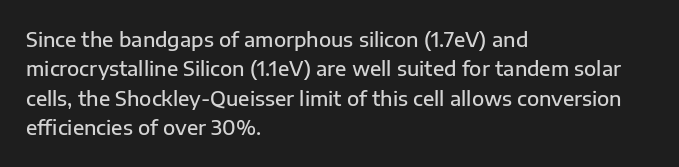
The image shows 20 px text type, upright; set left-aligned, normal line spacing (1.47x), normal letter spacing, not underlined.
